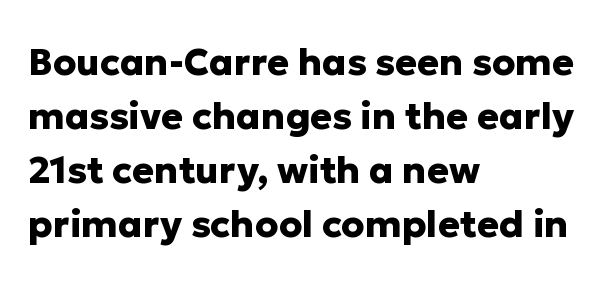
{"serif": "no", "italic": "no", "bold": "yes", "weight": "heavy", "width": "normal", "stroke_contrast": "low", "x_height": "medium", "monospaced": "no", "underline": "no", "align": "left", "line_spacing": "normal", "line_spacing_ratio": 1.46, "letter_spacing": "normal", "letter_spacing_em": 0.0, "glyph_px": 37}
